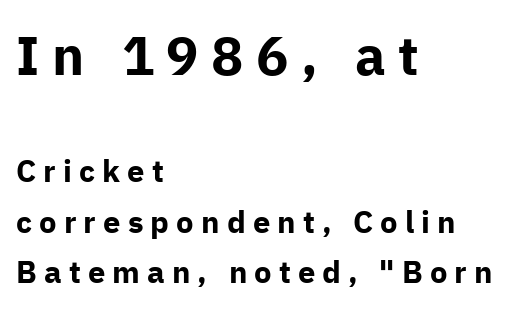
{"serif": "no", "italic": "no", "bold": "yes", "weight": "bold", "width": "normal", "stroke_contrast": "low", "x_height": "medium", "monospaced": "no", "underline": "no", "align": "left", "line_spacing": "normal", "line_spacing_ratio": 1.64, "letter_spacing": "wide", "letter_spacing_em": 0.23, "larger_block": "first", "size_ratio": 1.74, "glyph_px": 54}
